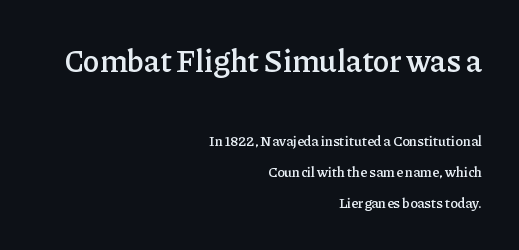
The image shows 31 px semibold serif type, upright; set right-aligned, loose line spacing (2.2x), normal letter spacing, not underlined; the first (top) block is 2.21x larger; low stroke contrast and a medium x-height.
